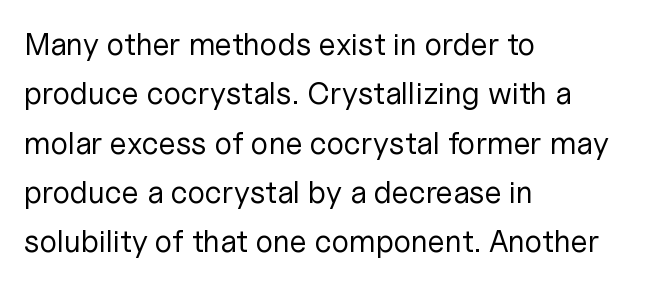
The image shows 31 px regular-weight sans-serif type, upright; set left-aligned, normal line spacing (1.59x), normal letter spacing, not underlined; low stroke contrast and a medium x-height.
